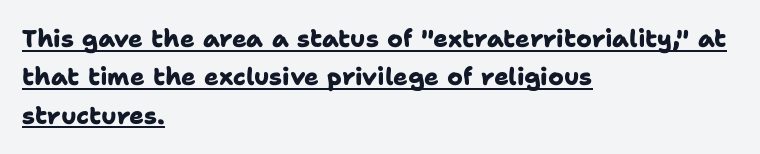
{"bold": "yes", "underline": "yes", "align": "left", "line_spacing": "normal", "line_spacing_ratio": 1.6, "letter_spacing": "normal", "letter_spacing_em": 0.0, "glyph_px": 24}
